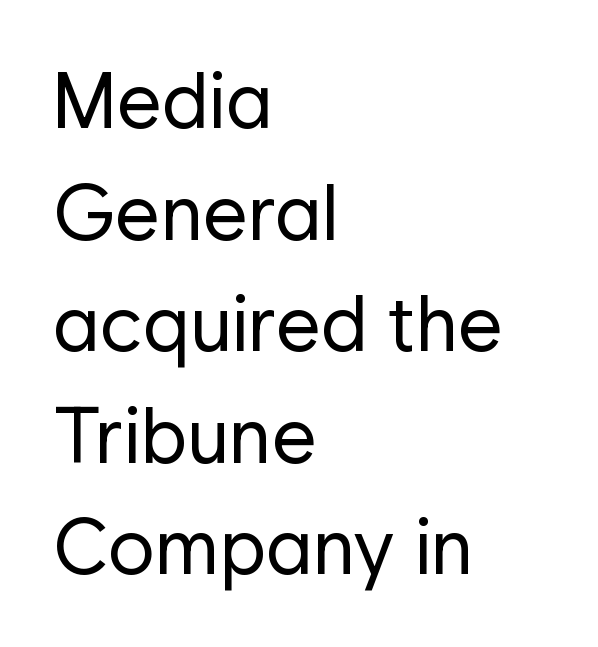
The image shows 78 px regular-weight sans-serif type, upright; set left-aligned, normal line spacing (1.43x), normal letter spacing, not underlined; low stroke contrast and a medium x-height.
